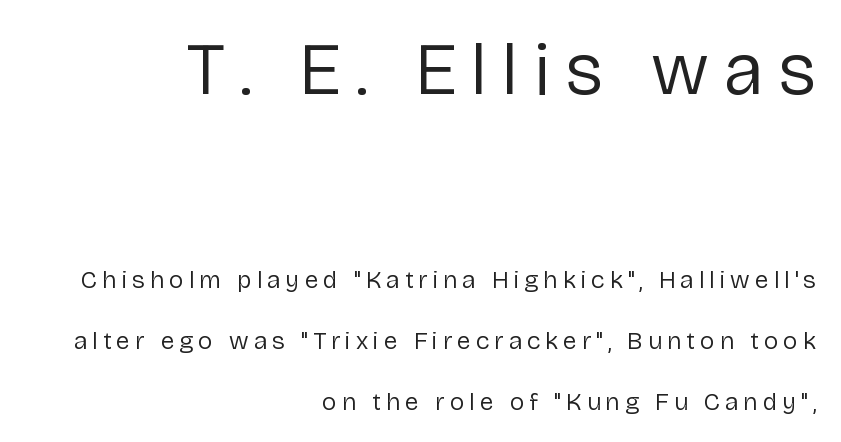
Q: Is the text bold? A: No.
Q: Is the text italic (slanted)? A: No, it is upright.
Q: Is the typeface a serif or a sans-serif typeface? A: Sans-serif.
Q: Is the text underlined? A: No.
Q: How is the paragraph aligned? A: Right-aligned.
Q: Is the spacing between letters normal or unusually wide? A: Unusually wide.
Q: Is the spacing between lines tight, normal or loose? A: Loose.
Q: Which block of text is set in a larger size, the first (top) or the second (bottom)? A: The first (top) one.
Q: Width (condensed, normal, or wide)? A: Normal.
Q: Stroke contrast? A: Low.
Q: x-height? A: Medium.
Q: Monospaced? A: No.
